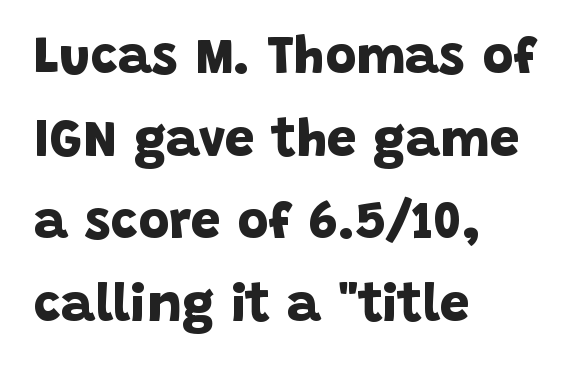
The typeface chosen for these lines omits serifs. This sample keeps an unexceptional amount of space between lines. A typesetter would call this proportional, since set widths differ per character. Decoration check: the copy has no underline. Is the block centered? No — it sits flush against the left margin.
